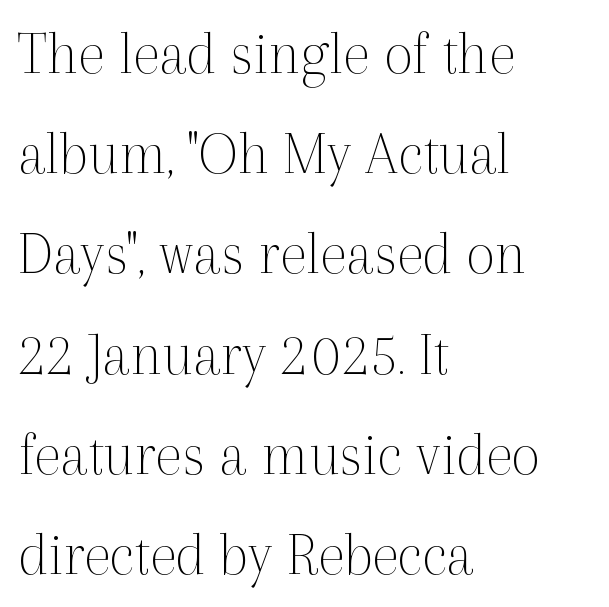
Q: Is the text bold? A: No.
Q: Is the text italic (slanted)? A: No, it is upright.
Q: Is the typeface a serif or a sans-serif typeface? A: Serif.
Q: Is the text underlined? A: No.
Q: How is the paragraph aligned? A: Left-aligned.
Q: Is the spacing between letters normal or unusually wide? A: Normal.
Q: Is the spacing between lines tight, normal or loose? A: Normal.
Q: Width (condensed, normal, or wide)? A: Normal.
Q: x-height? A: Medium.
Q: Monospaced? A: No.
